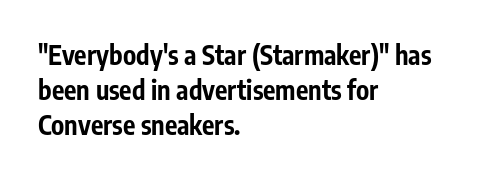
Q: Is the text bold? A: Yes.
Q: Is the text italic (slanted)? A: No, it is upright.
Q: Is the text underlined? A: No.
Q: How is the paragraph aligned? A: Left-aligned.
Q: Is the spacing between letters normal or unusually wide? A: Normal.
Q: Is the spacing between lines tight, normal or loose? A: Normal.
